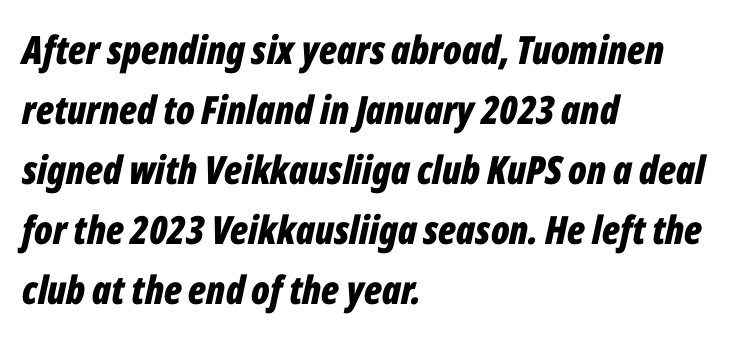
The image shows 39 px bold, condensed type, italic (leaning right); set left-aligned, normal line spacing (1.54x), normal letter spacing, not underlined; low stroke contrast and a medium x-height.
